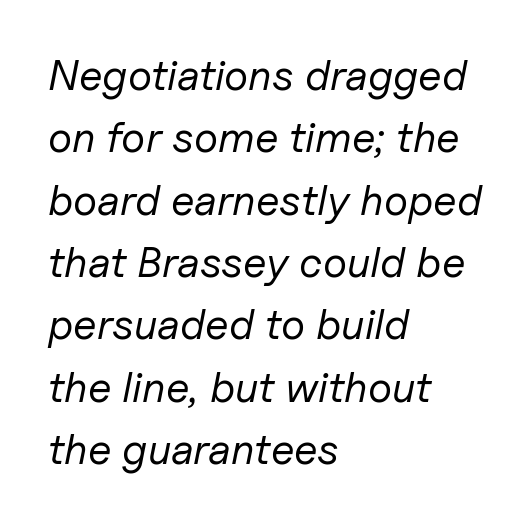
Q: Is the text bold? A: No.
Q: Is the text italic (slanted)? A: Yes, it leans right by about 11 degrees.
Q: Is the text underlined? A: No.
Q: How is the paragraph aligned? A: Left-aligned.
Q: Is the spacing between letters normal or unusually wide? A: Normal.
Q: Is the spacing between lines tight, normal or loose? A: Normal.
Q: Width (condensed, normal, or wide)? A: Normal.
Q: Stroke contrast? A: Low.
Q: x-height? A: Medium.
Q: Monospaced? A: No.
